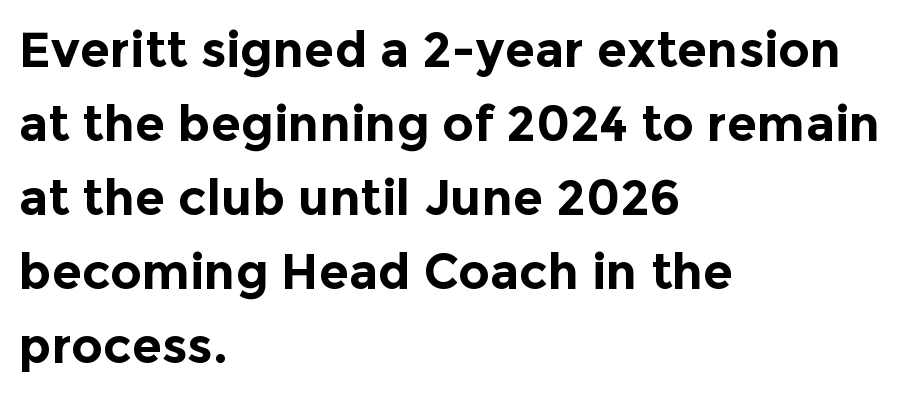
The image shows 49 px bold sans-serif type, upright; set left-aligned, normal line spacing (1.51x), normal letter spacing, not underlined; a medium x-height.
